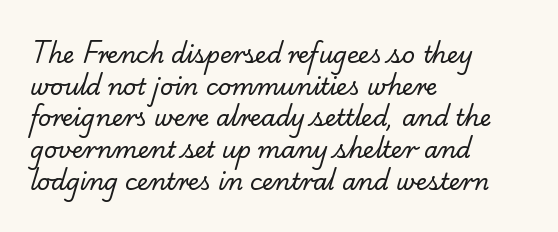
{"bold": "no", "underline": "no", "align": "left", "line_spacing": "normal", "line_spacing_ratio": 1.38, "letter_spacing": "normal", "letter_spacing_em": 0.0, "glyph_px": 23}
